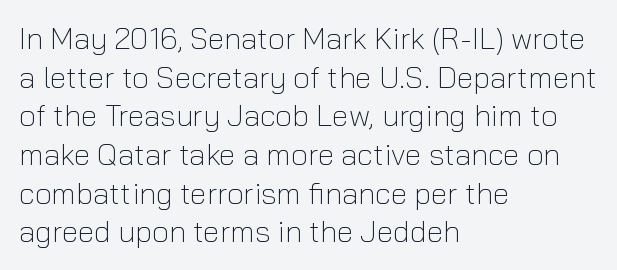
Here the designer chose a conventional face with non-uniform glyph widths. Plain, unruled lines of type. All the whitespace from short lines collects on the right. Note: no serifs on the glyphs. Characters follow at the spacing the type designer built in.
